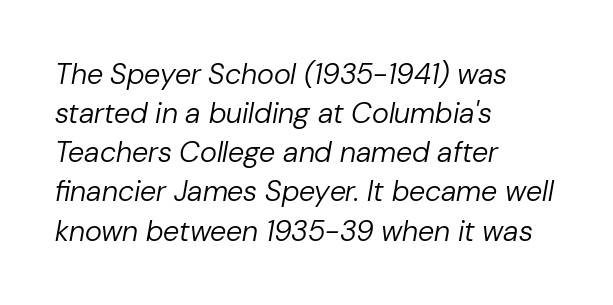
{"italic": "yes", "lean": "right", "slant_degrees": 10, "bold": "no", "weight": "regular", "width": "normal", "stroke_contrast": "low", "x_height": "medium", "monospaced": "no", "underline": "no", "align": "left", "line_spacing": "normal", "line_spacing_ratio": 1.35, "letter_spacing": "normal", "letter_spacing_em": 0.0, "glyph_px": 29}
